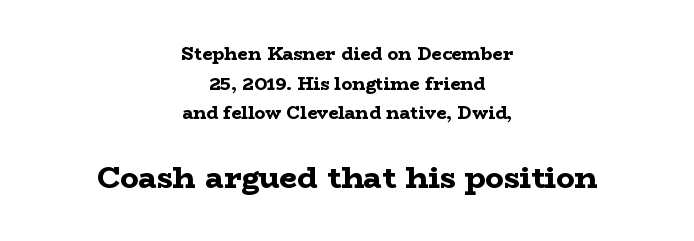
The image shows 31 px bold, wide serif type, upright; set centered, normal line spacing (1.65x), normal letter spacing, not underlined; the second (bottom) block is 1.72x larger; low stroke contrast and a medium x-height.
